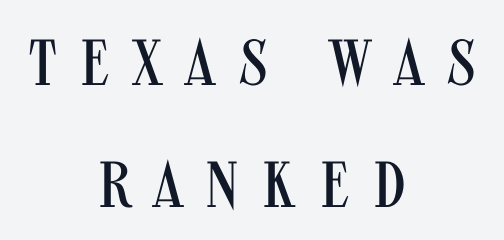
{"serif": "no", "italic": "no", "bold": "no", "weight": "regular", "width": "condensed", "stroke_contrast": "medium", "x_height": "large", "monospaced": "no", "underline": "no", "align": "center", "line_spacing_ratio": 1.87, "letter_spacing": "wide", "letter_spacing_em": 0.35, "glyph_px": 65}
